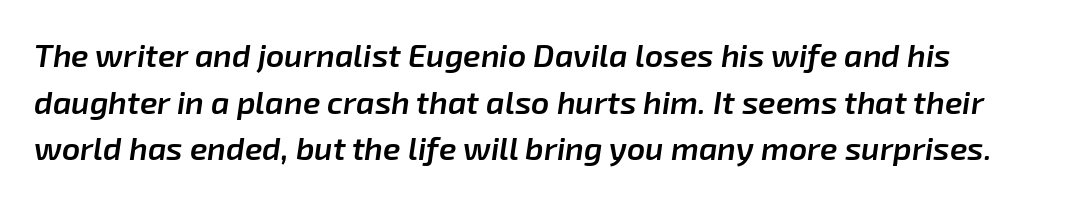
The image shows 32 px semibold type, italic (leaning right); set normal line spacing (1.46x), normal letter spacing, not underlined; low stroke contrast and a medium x-height.
